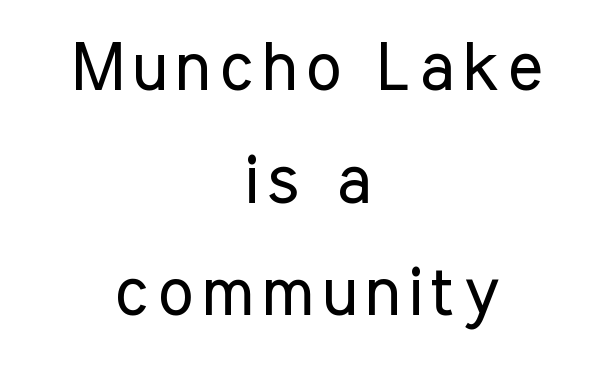
The image shows 67 px regular-weight, condensed sans-serif type, upright; set centered, normal line spacing (1.68x), not underlined; low stroke contrast and a medium x-height.
